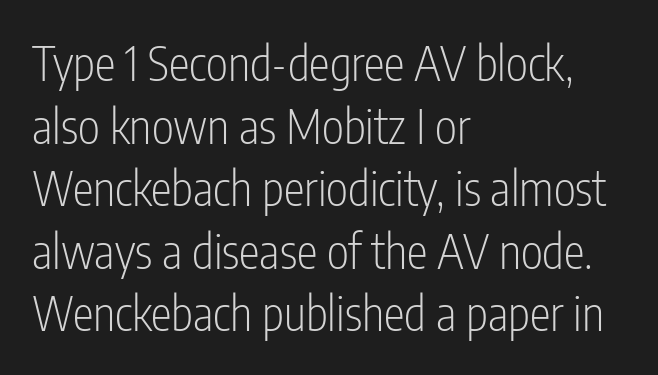
{"serif": "no", "italic": "no", "bold": "no", "weight": "light", "width": "condensed", "stroke_contrast": "low", "x_height": "medium", "monospaced": "no", "underline": "no", "align": "left", "line_spacing": "normal", "line_spacing_ratio": 1.33, "letter_spacing": "normal", "letter_spacing_em": 0.0, "glyph_px": 47}
